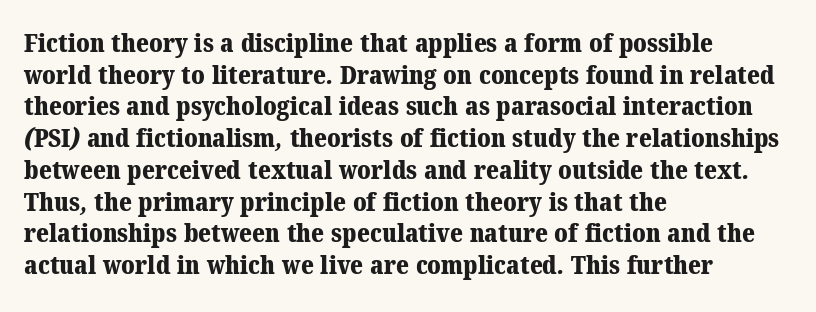
Q: Is the text bold? A: Yes.
Q: Is the text underlined? A: No.
Q: How is the paragraph aligned? A: Left-aligned.
Q: Is the spacing between letters normal or unusually wide? A: Normal.
